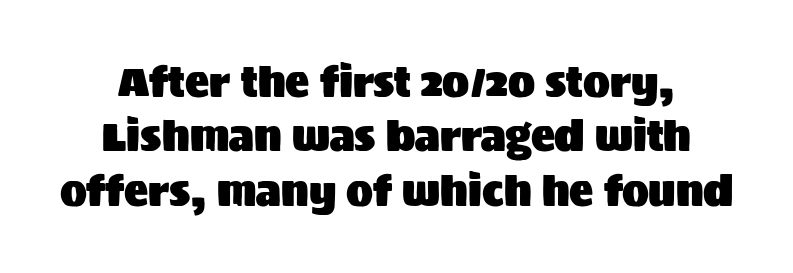
The image shows 40 px sans-serif type, upright; set centered, normal line spacing (1.36x), normal letter spacing, not underlined; medium stroke contrast and a large x-height.
